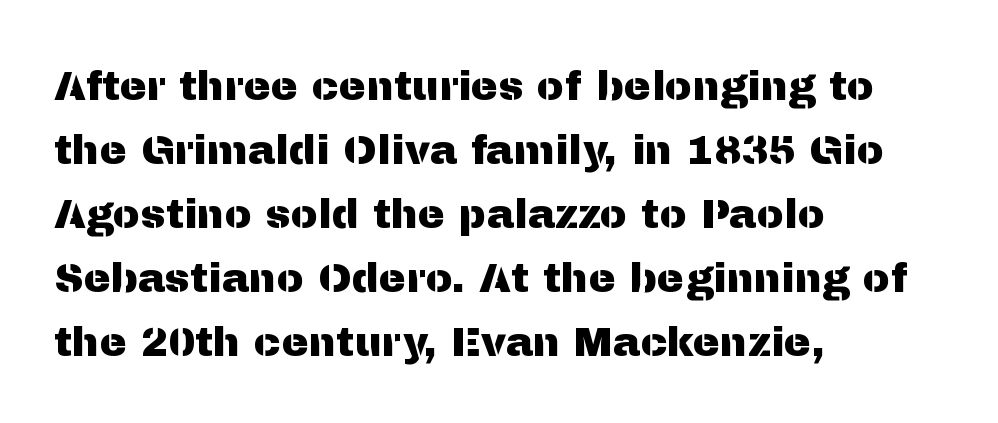
The image shows 41 px sans-serif type, upright; set left-aligned, normal line spacing (1.56x), normal letter spacing, not underlined; medium stroke contrast and a medium x-height.
